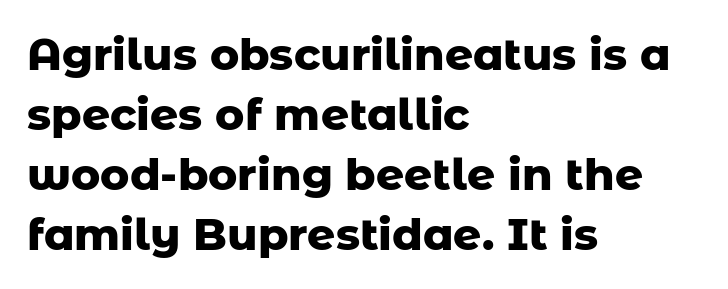
Q: Is the text bold? A: Yes.
Q: Is the text italic (slanted)? A: No, it is upright.
Q: Is the typeface a serif or a sans-serif typeface? A: Sans-serif.
Q: Is the text underlined? A: No.
Q: How is the paragraph aligned? A: Left-aligned.
Q: Is the spacing between letters normal or unusually wide? A: Normal.
Q: Is the spacing between lines tight, normal or loose? A: Normal.
Q: Width (condensed, normal, or wide)? A: Normal.
Q: Stroke contrast? A: Low.
Q: x-height? A: Medium.
Q: Monospaced? A: No.
